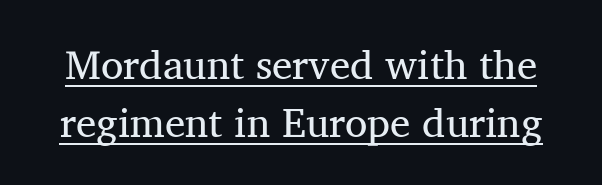
{"serif": "yes", "italic": "no", "bold": "no", "weight": "regular", "width": "normal", "stroke_contrast": "medium", "x_height": "medium", "monospaced": "no", "underline": "yes", "line_spacing": "normal", "line_spacing_ratio": 1.41, "letter_spacing": "normal", "letter_spacing_em": 0.0, "glyph_px": 41}
